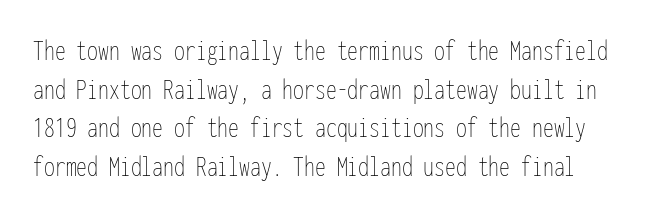
Q: Is the text bold? A: No.
Q: Is the text italic (slanted)? A: No, it is upright.
Q: Is the text underlined? A: No.
Q: Is the spacing between letters normal or unusually wide? A: Normal.
Q: Is the spacing between lines tight, normal or loose? A: Normal.
Q: Width (condensed, normal, or wide)? A: Condensed.
Q: Stroke contrast? A: Low.
Q: x-height? A: Medium.
Q: Monospaced? A: Yes.
